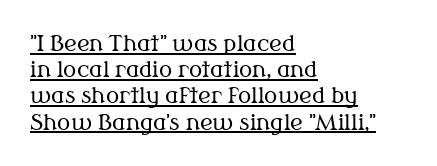
Notice how the passage keeps a crisp vertical edge on the left only. Do the letters lean? They stand straight. Inter-character spacing is left at the font's built-in metrics. Is this a heavy cut? Hardly; it is regular or lighter. Notice how a bar underscores the lettering throughout.
